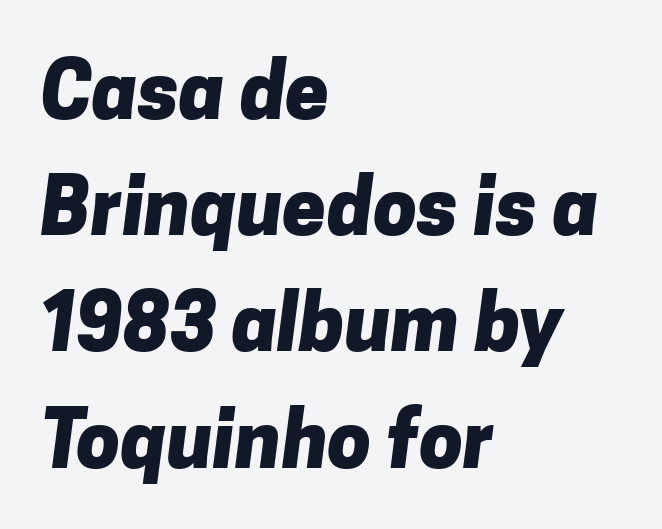
Q: Is the text bold? A: Yes.
Q: Is the typeface a serif or a sans-serif typeface? A: Sans-serif.
Q: Is the text underlined? A: No.
Q: How is the paragraph aligned? A: Left-aligned.
Q: Is the spacing between letters normal or unusually wide? A: Normal.
Q: Is the spacing between lines tight, normal or loose? A: Normal.
Q: Width (condensed, normal, or wide)? A: Normal.
Q: Stroke contrast? A: Low.
Q: x-height? A: Medium.
Q: Monospaced? A: No.
